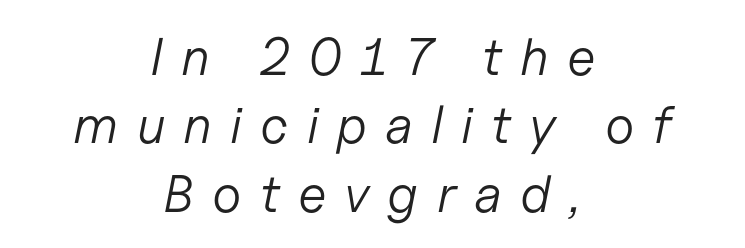
The image shows 53 px light type, italic (leaning right); set centered, normal line spacing (1.29x), unusually wide letter spacing (+0.34 em), not underlined; low stroke contrast and a medium x-height.
